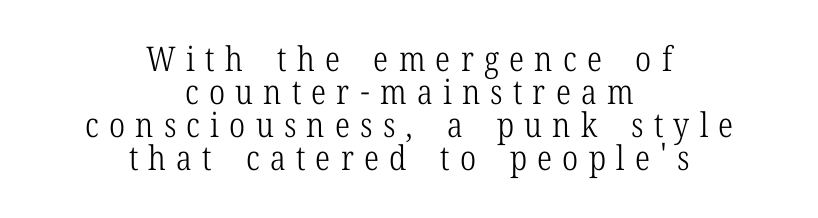
{"serif": "yes", "italic": "no", "bold": "no", "weight": "light", "width": "condensed", "stroke_contrast": "low", "x_height": "medium", "monospaced": "no", "underline": "no", "align": "center", "line_spacing": "tight", "line_spacing_ratio": 0.97, "letter_spacing": "wide", "letter_spacing_em": 0.3, "glyph_px": 34}
